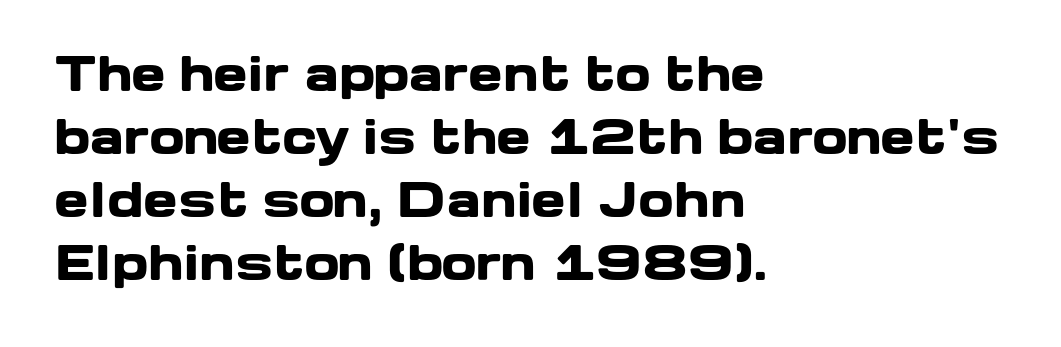
Q: Is the text bold? A: Yes.
Q: Is the text italic (slanted)? A: No, it is upright.
Q: Is the typeface a serif or a sans-serif typeface? A: Sans-serif.
Q: Is the text underlined? A: No.
Q: How is the paragraph aligned? A: Left-aligned.
Q: Is the spacing between letters normal or unusually wide? A: Normal.
Q: Is the spacing between lines tight, normal or loose? A: Normal.
Q: Width (condensed, normal, or wide)? A: Wide.
Q: Stroke contrast? A: Low.
Q: x-height? A: Medium.
Q: Monospaced? A: No.
